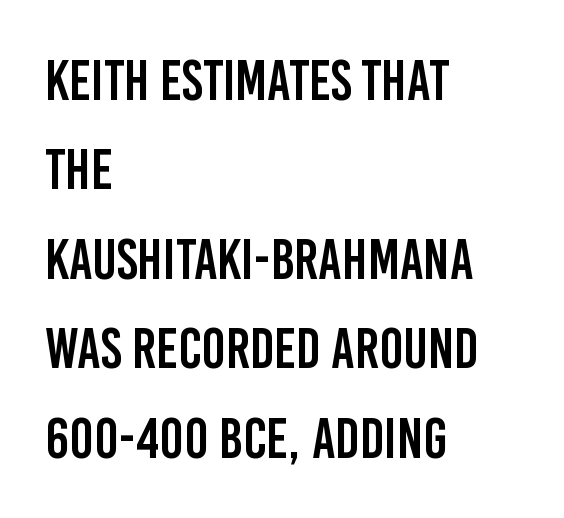
The image shows 57 px condensed sans-serif type, upright; set left-aligned, normal line spacing (1.57x), normal letter spacing, not underlined; low stroke contrast and a large x-height.
